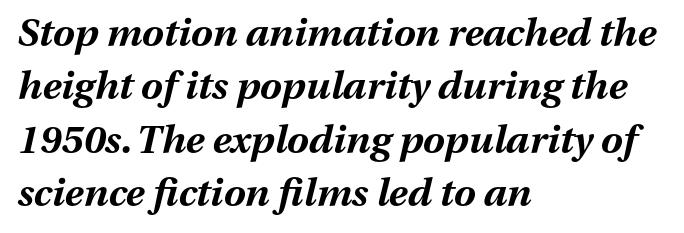
The image shows 39 px bold type, italic (leaning right); set left-aligned, normal line spacing (1.37x), normal letter spacing, not underlined; medium stroke contrast and a medium x-height.
